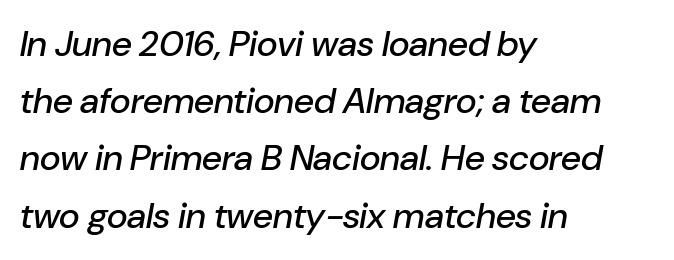
Q: Is the text italic (slanted)? A: Yes, it leans right by about 10 degrees.
Q: Is the text underlined? A: No.
Q: How is the paragraph aligned? A: Left-aligned.
Q: Is the spacing between letters normal or unusually wide? A: Normal.
Q: Is the spacing between lines tight, normal or loose? A: Normal.
Q: Width (condensed, normal, or wide)? A: Normal.
Q: Stroke contrast? A: Low.
Q: x-height? A: Medium.
Q: Monospaced? A: No.
